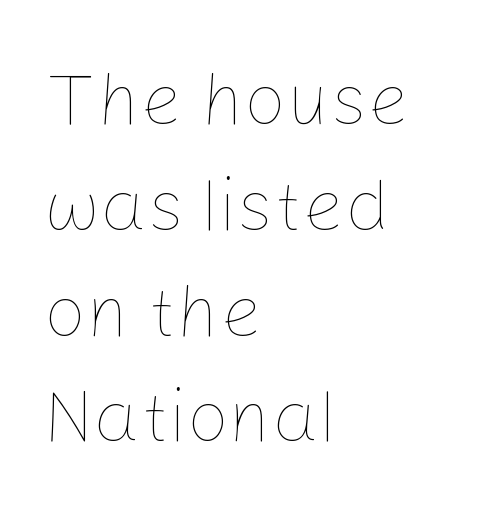
Q: Is the text bold? A: No.
Q: Is the text italic (slanted)? A: No, it is upright.
Q: Is the text underlined? A: No.
Q: How is the paragraph aligned? A: Left-aligned.
Q: Is the spacing between letters normal or unusually wide? A: Normal.
Q: Is the spacing between lines tight, normal or loose? A: Normal.
Q: Width (condensed, normal, or wide)? A: Normal.
Q: Stroke contrast? A: Low.
Q: x-height? A: Medium.
Q: Monospaced? A: No.
